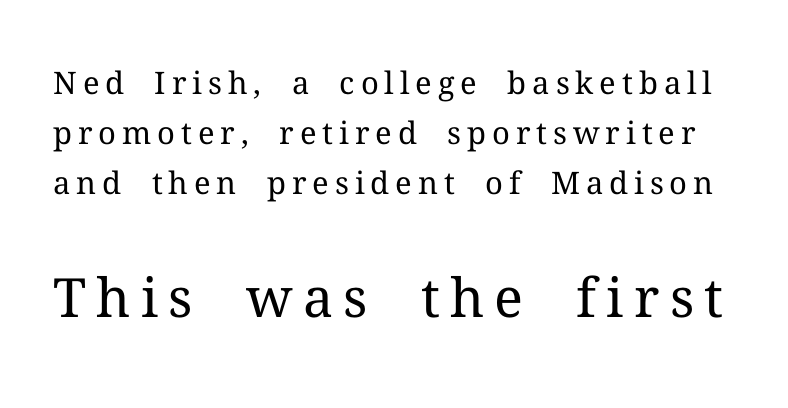
The image shows 54 px regular-weight serif type, upright; set normal line spacing (1.61x), not underlined; the second (bottom) block is 1.74x larger; medium stroke contrast and a medium x-height.
